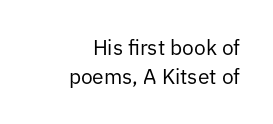
The weight would be labelled regular, book, light, or lighter still. The typography opts for an upright posture over an oblique one. The letterforms sit shoulder to shoulder at normal distance. The string is rendered with underlining switched off. The passage is arranged like a letterhead date or caption credit — flush right.
